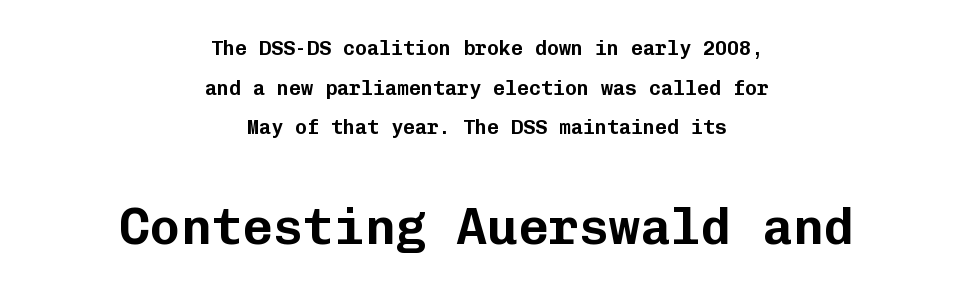
The image shows 51 px sans-serif type, upright, monospaced; set centered, loose line spacing (1.98x), normal letter spacing, not underlined; the second (bottom) block is 2.55x larger; low stroke contrast and a medium x-height.
